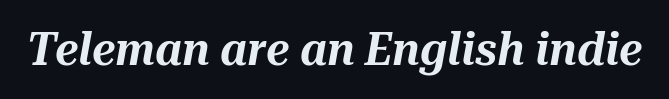
Q: Is the text italic (slanted)? A: Yes, it leans right by about 10 degrees.
Q: Is the text underlined? A: No.
Q: Is the spacing between letters normal or unusually wide? A: Normal.
Q: Width (condensed, normal, or wide)? A: Normal.
Q: Stroke contrast? A: Medium.
Q: x-height? A: Medium.
Q: Monospaced? A: No.
